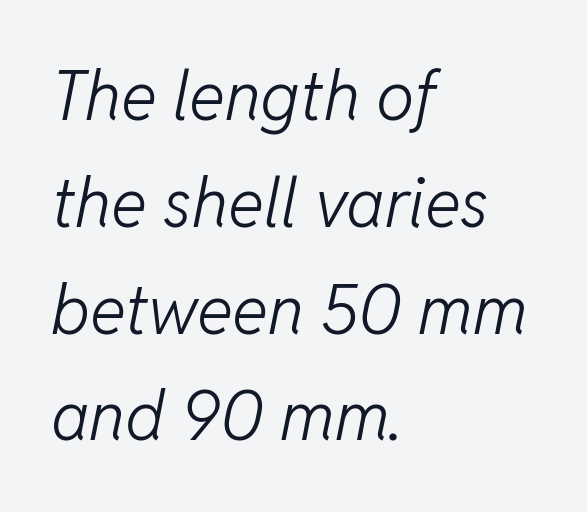
The image shows 68 px light type, italic (leaning right); set left-aligned, normal line spacing (1.57x), normal letter spacing, not underlined; low stroke contrast and a medium x-height.
